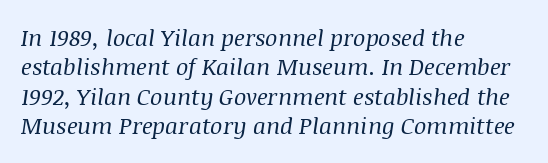
{"italic": "yes", "lean": "right", "slant_degrees": 8, "bold": "no", "underline": "no", "align": "left", "line_spacing": "normal", "line_spacing_ratio": 1.28, "letter_spacing": "normal", "letter_spacing_em": 0.0, "glyph_px": 23}
